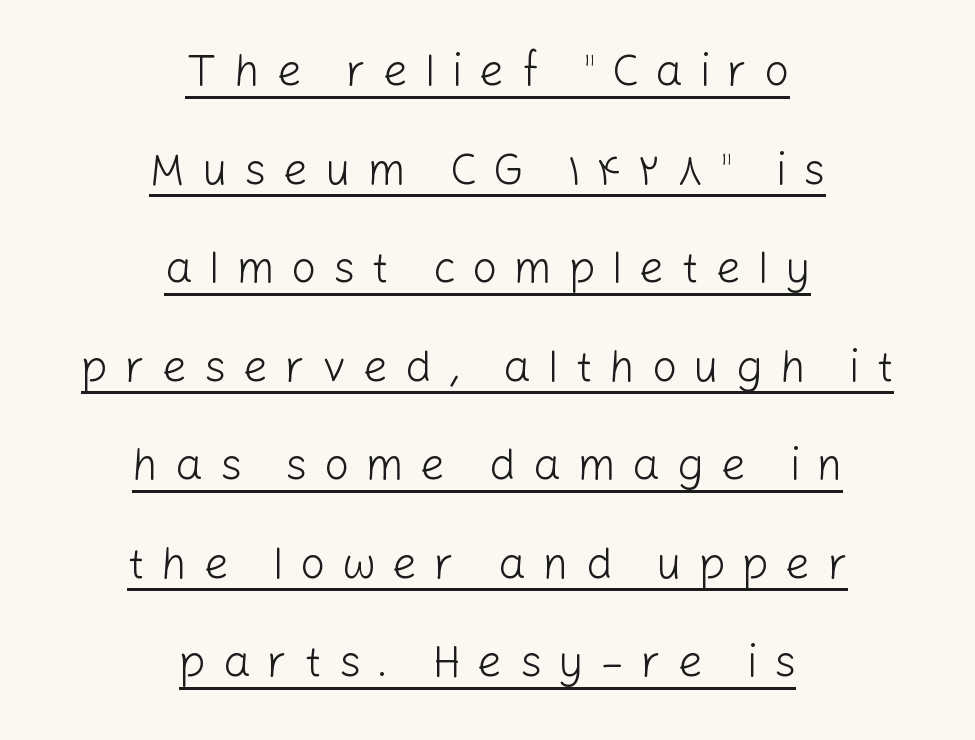
A centered setting, common on invitations and titles, is used for this passage. Underline: present. Posture: upright roman. To sum up the face: it is a sans, with no serifs. Line spacing here is loose.
